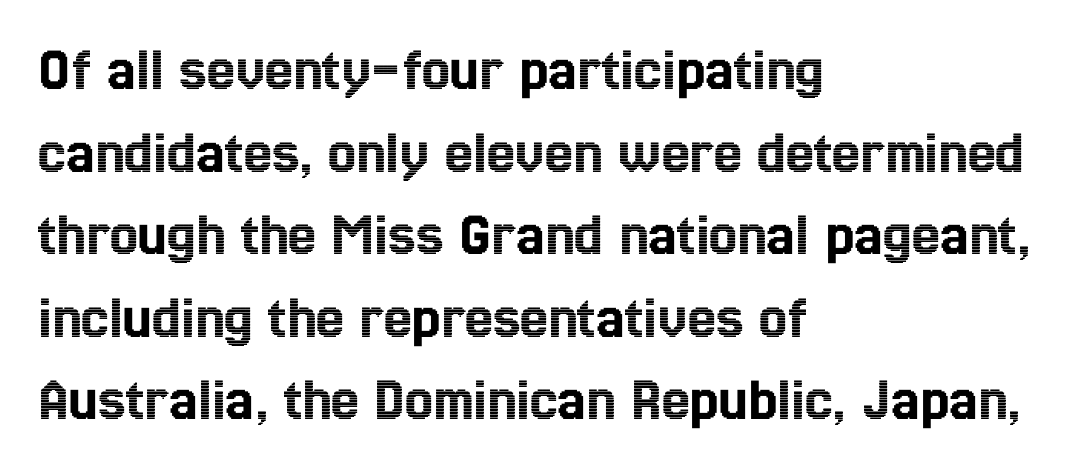
Q: Is the text italic (slanted)? A: No, it is upright.
Q: Is the text underlined? A: No.
Q: How is the paragraph aligned? A: Left-aligned.
Q: Is the spacing between letters normal or unusually wide? A: Normal.
Q: Is the spacing between lines tight, normal or loose? A: Normal.
Q: Width (condensed, normal, or wide)? A: Condensed.
Q: x-height? A: Medium.
Q: Monospaced? A: No.
